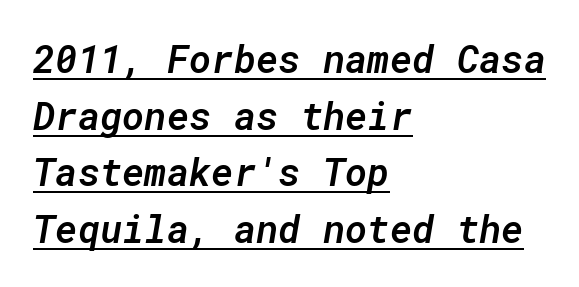
Glance below the letters and you will spot a drawn line. An italicized treatment has been applied to the whole sample. This sample keeps an unexceptional amount of space between lines. Default kerning and tracking; the words read as compact shapes. Line beginnings align vertically; line endings do not.
